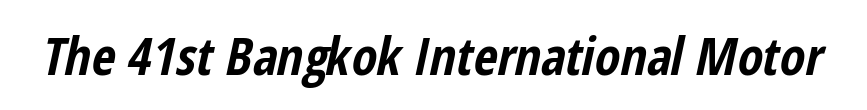
The image shows 52 px bold, condensed type, italic (leaning right); set normal letter spacing, not underlined; low stroke contrast and a medium x-height.
